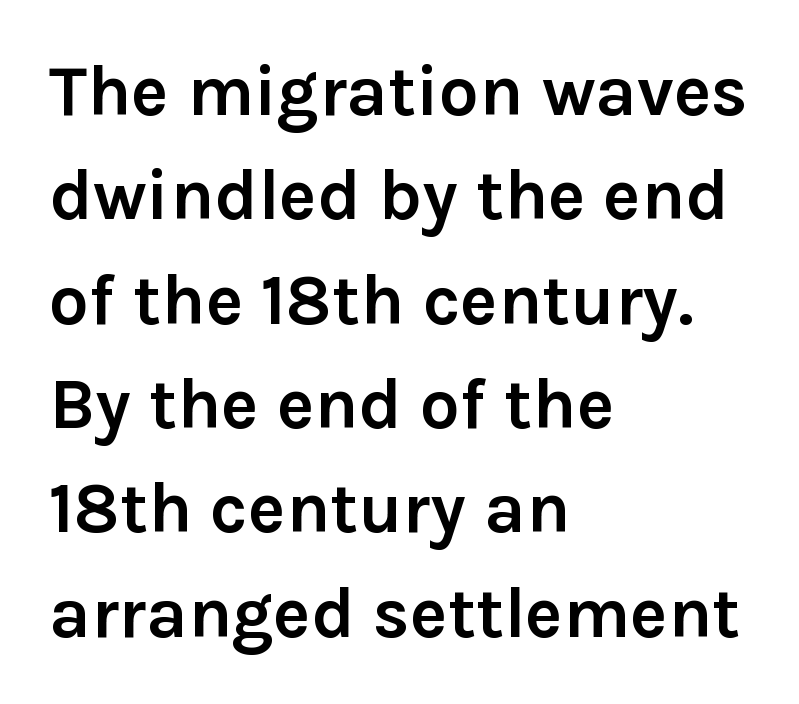
The image shows 71 px semibold sans-serif type, upright; set left-aligned, normal line spacing (1.47x), normal letter spacing, not underlined; low stroke contrast and a medium x-height.
